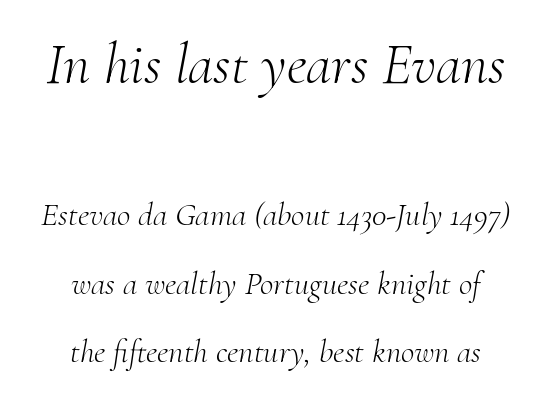
The image shows 58 px light serif type, italic (leaning right); set centered, loose line spacing (2.07x), normal letter spacing, not underlined; the first (top) block is 1.76x larger; medium stroke contrast and a small x-height.
